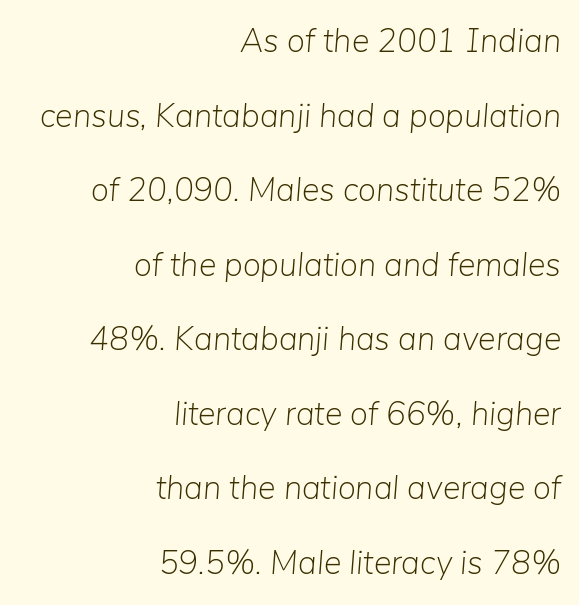
The image shows 33 px light type, italic (leaning right); set right-aligned, loose line spacing (2.26x), normal letter spacing, not underlined; low stroke contrast and a medium x-height.
